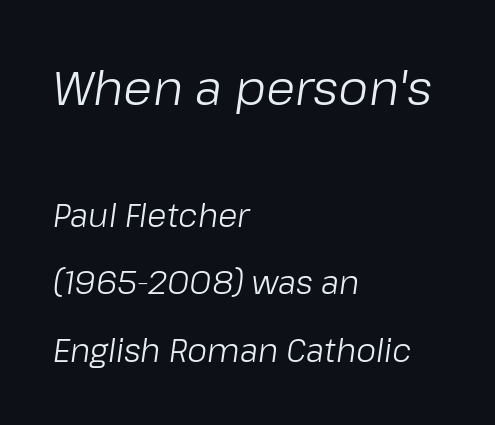
Q: Is the text bold? A: No.
Q: Is the text italic (slanted)? A: Yes, it leans right by about 8 degrees.
Q: Is the text underlined? A: No.
Q: How is the paragraph aligned? A: Left-aligned.
Q: Is the spacing between letters normal or unusually wide? A: Normal.
Q: Is the spacing between lines tight, normal or loose? A: Loose.
Q: Which block of text is set in a larger size, the first (top) or the second (bottom)? A: The first (top) one.
Q: Width (condensed, normal, or wide)? A: Normal.
Q: Stroke contrast? A: Low.
Q: x-height? A: Medium.
Q: Monospaced? A: No.
